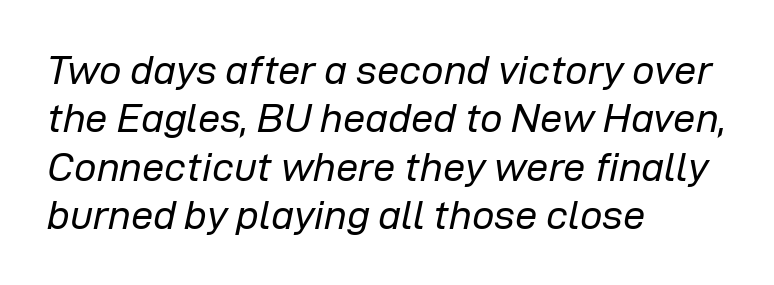
{"italic": "yes", "lean": "right", "slant_degrees": 12, "bold": "no", "weight": "regular", "width": "normal", "stroke_contrast": "low", "x_height": "medium", "monospaced": "no", "underline": "no", "align": "left", "line_spacing_ratio": 1.21, "letter_spacing": "normal", "letter_spacing_em": 0.0, "glyph_px": 40}
